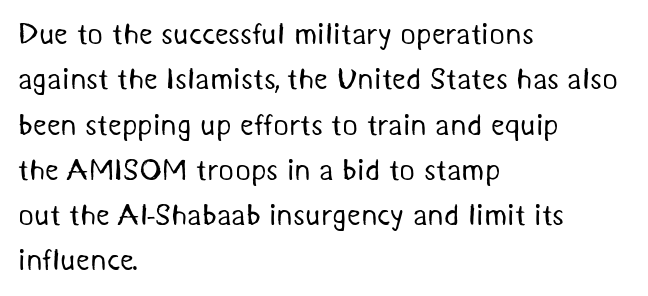
The image shows 30 px regular-weight sans-serif type; set left-aligned, normal line spacing (1.51x), normal letter spacing, not underlined; medium stroke contrast and a medium x-height.
